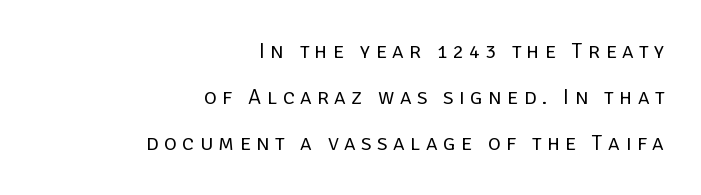
The image shows 22 px text type, upright; set right-aligned, loose line spacing (2.1x), unusually wide letter spacing (+0.25 em), not underlined.
